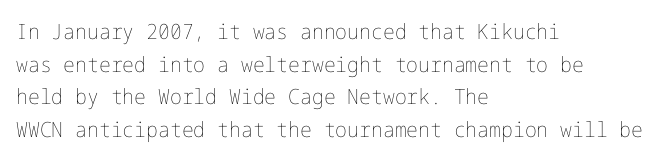
{"italic": "no", "bold": "no", "underline": "no", "align": "left", "line_spacing": "normal", "line_spacing_ratio": 1.55, "letter_spacing": "normal", "letter_spacing_em": 0.0, "glyph_px": 21}
